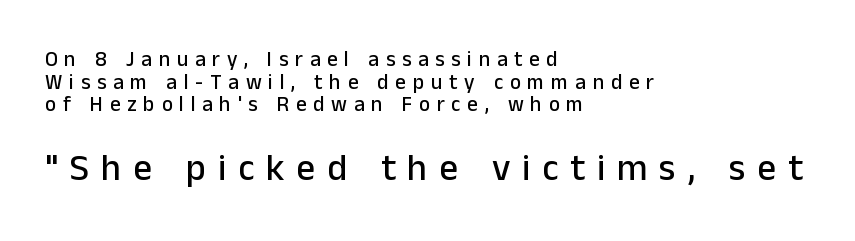
Students, observe: this is what under-led, compact text looks like. A sans-serif font was chosen for this passage. Quick note: underline off. Letter spacing: wide.
